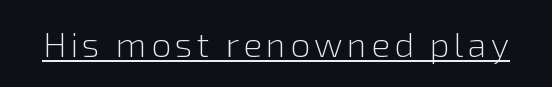
The image shows 35 px light sans-serif type, upright; set underlined; low stroke contrast and a medium x-height.
